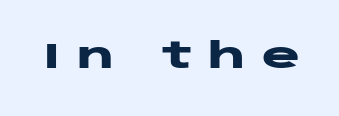
The image shows 36 px heavy, wide sans-serif type, upright; set unusually wide letter spacing (+0.45 em), not underlined; low stroke contrast and a large x-height.
